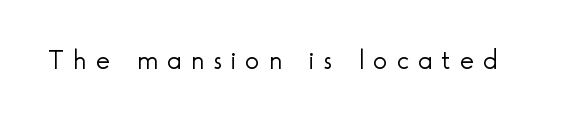
Substantial extra tracking has been applied to these lines. The strokes are not fattened; the text isn't bold. Beneath every word, the page is bare. The specimen reads as upright at a glance.
